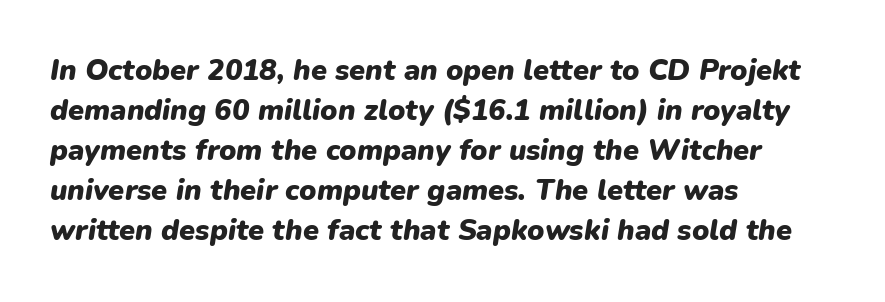
Short and long lines alike share a common starting point at left. Observe the lean: these are italic letterforms. Words float on clear page, feet unadorned. Thick stems and heavy bowls — unmistakably bold.
